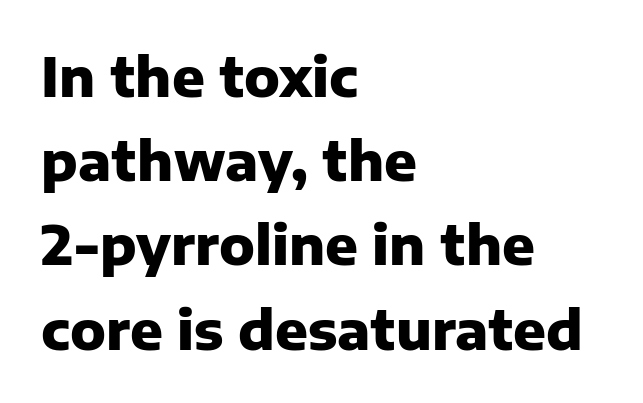
The image shows 54 px heavy sans-serif type, upright; set left-aligned, normal line spacing (1.56x), normal letter spacing, not underlined; low stroke contrast and a medium x-height.
